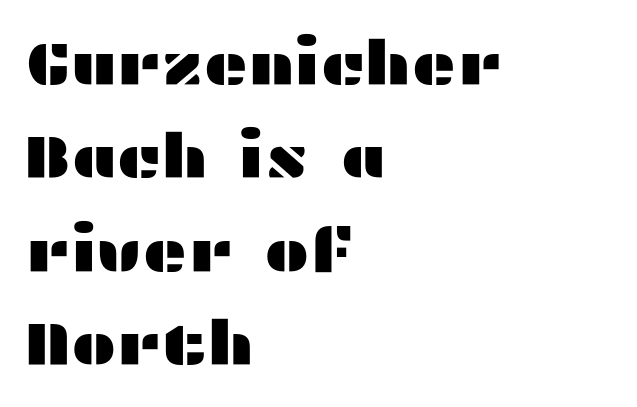
Q: Is the text italic (slanted)? A: No, it is upright.
Q: Is the typeface a serif or a sans-serif typeface? A: Sans-serif.
Q: Is the text underlined? A: No.
Q: How is the paragraph aligned? A: Left-aligned.
Q: Is the spacing between letters normal or unusually wide? A: Normal.
Q: Is the spacing between lines tight, normal or loose? A: Normal.
Q: Width (condensed, normal, or wide)? A: Wide.
Q: Stroke contrast? A: Medium.
Q: x-height? A: Medium.
Q: Monospaced? A: No.
